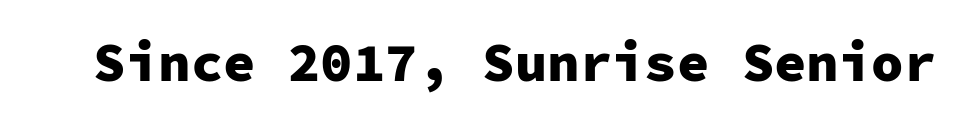
The image shows 54 px heavy sans-serif type, upright, monospaced; set normal letter spacing, not underlined; low stroke contrast and a medium x-height.
